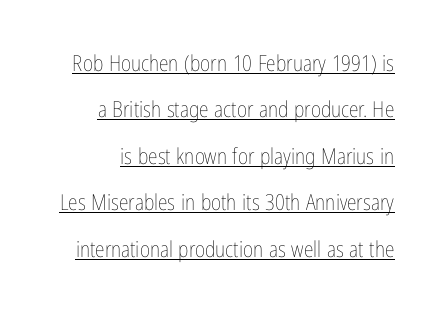
{"italic": "no", "bold": "no", "underline": "yes", "line_spacing": "loose", "line_spacing_ratio": 2.11, "letter_spacing": "normal", "letter_spacing_em": 0.0, "glyph_px": 22}
